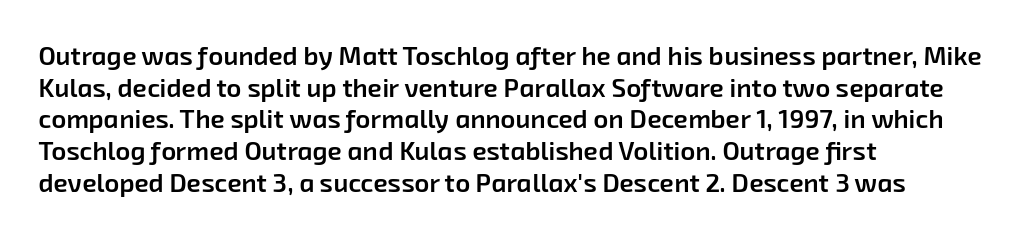
{"bold": "semi", "underline": "no", "align": "left", "line_spacing_ratio": 1.22, "letter_spacing": "normal", "letter_spacing_em": 0.0, "glyph_px": 26}
